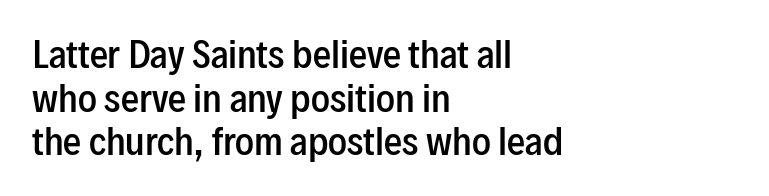
The glyphs have the mass of a demibold cut, below bold. Here the designer chose a conventional face with non-uniform glyph widths. Plain, unruled lines of type. Compared with typical body copy, the letter spacing here is the same. Is this a sans? Yes — the strokes have no serifs.
